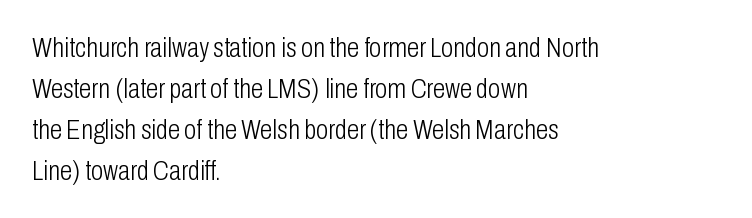
{"serif": "no", "italic": "no", "bold": "no", "weight": "light", "width": "condensed", "stroke_contrast": "low", "x_height": "medium", "monospaced": "no", "underline": "no", "align": "left", "line_spacing": "normal", "line_spacing_ratio": 1.46, "letter_spacing": "normal", "letter_spacing_em": 0.0, "glyph_px": 28}
